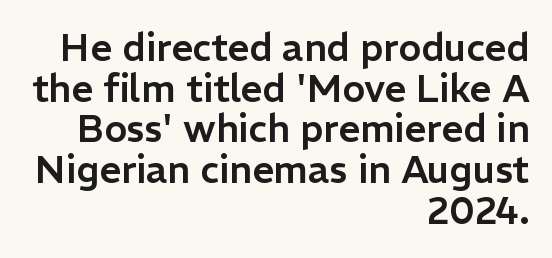
Q: Is the text italic (slanted)? A: No, it is upright.
Q: Is the typeface a serif or a sans-serif typeface? A: Sans-serif.
Q: Is the text underlined? A: No.
Q: How is the paragraph aligned? A: Right-aligned.
Q: Is the spacing between letters normal or unusually wide? A: Normal.
Q: Is the spacing between lines tight, normal or loose? A: Tight.
Q: Width (condensed, normal, or wide)? A: Normal.
Q: Stroke contrast? A: Low.
Q: x-height? A: Medium.
Q: Monospaced? A: No.
